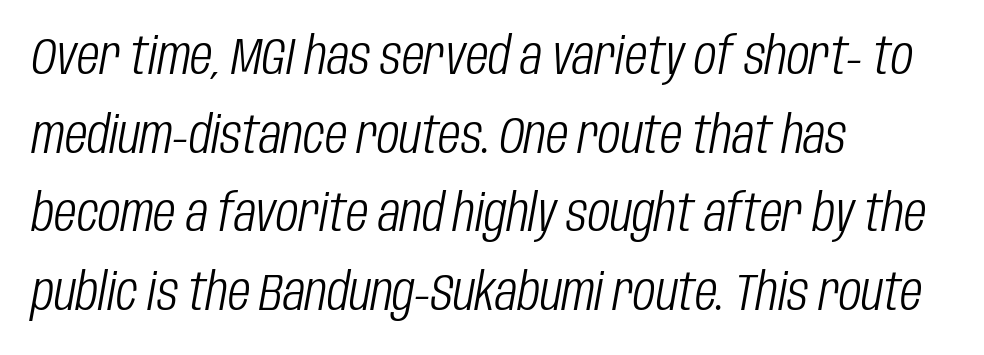
Q: Is the text bold? A: No.
Q: Is the text italic (slanted)? A: Yes, it leans right by about 10 degrees.
Q: Is the text underlined? A: No.
Q: How is the paragraph aligned? A: Left-aligned.
Q: Is the spacing between letters normal or unusually wide? A: Normal.
Q: Is the spacing between lines tight, normal or loose? A: Normal.
Q: Width (condensed, normal, or wide)? A: Condensed.
Q: Stroke contrast? A: Low.
Q: x-height? A: Large.
Q: Monospaced? A: No.
